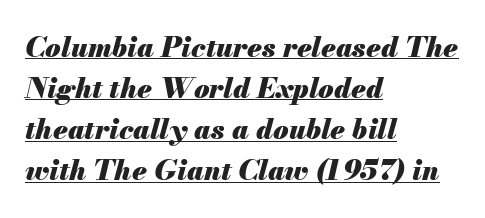
The image shows 28 px heavy type, italic (leaning right); set left-aligned, normal line spacing (1.47x), normal letter spacing, underlined; medium stroke contrast and a small x-height.
